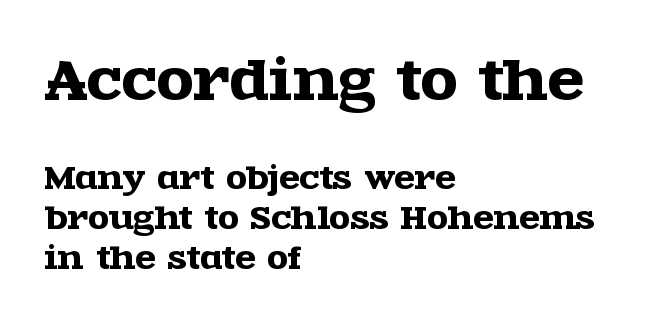
The image shows 53 px wide serif type, upright; set left-aligned, normal line spacing (1.33x), normal letter spacing, not underlined; the first (top) block is 1.77x larger; a large x-height.
